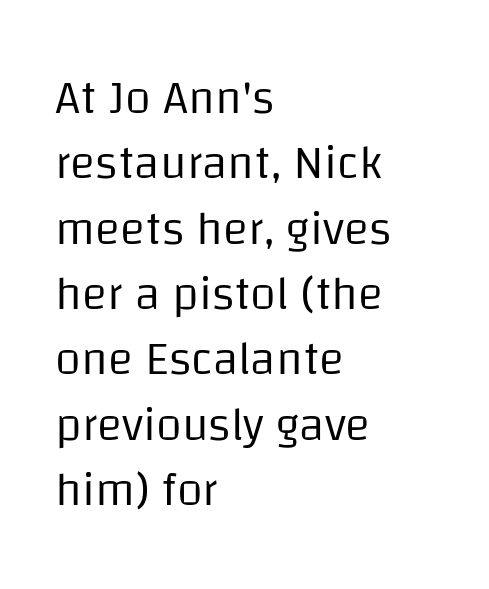
{"serif": "no", "italic": "no", "bold": "no", "weight": "regular", "width": "normal", "stroke_contrast": "low", "x_height": "large", "monospaced": "no", "underline": "no", "align": "left", "line_spacing": "normal", "line_spacing_ratio": 1.39, "letter_spacing": "normal", "letter_spacing_em": 0.0, "glyph_px": 47}
